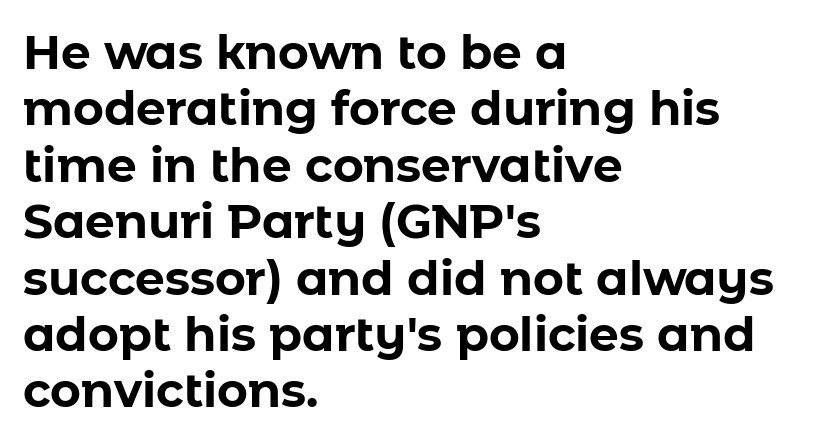
The image shows 47 px bold sans-serif type, upright; set left-aligned, line spacing 1.2x, normal letter spacing, not underlined; low stroke contrast and a medium x-height.
